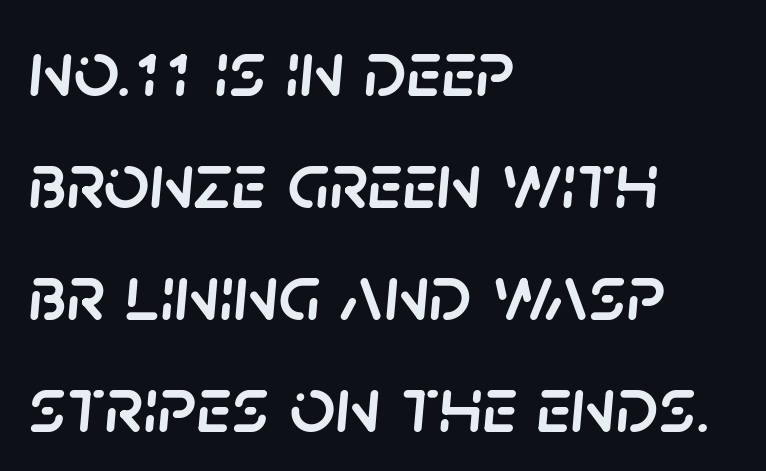
The image shows 80 px text type, italic (leaning right); set left-aligned, normal line spacing (1.4x), normal letter spacing, not underlined; low stroke contrast and a large x-height.
